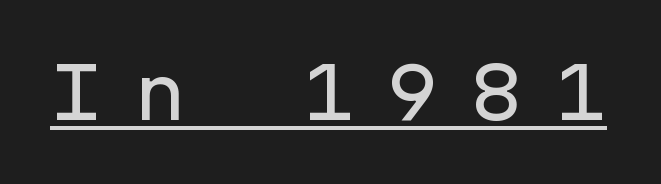
The letterforms stand isolated, each surrounded by extra space. You can tell from the bare stems that sans-serif type was used. The axis of the letterforms is exactly vertical. Spacing verdict: monospaced, one width for all characters. The rendering uses the underline text-decoration.
